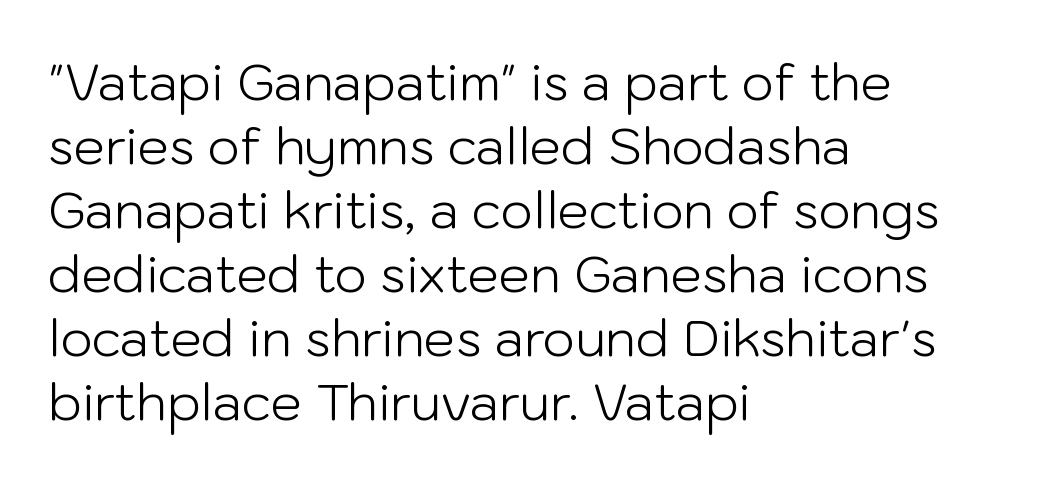
Q: Is the text bold? A: No.
Q: Is the text italic (slanted)? A: No, it is upright.
Q: Is the typeface a serif or a sans-serif typeface? A: Sans-serif.
Q: Is the text underlined? A: No.
Q: How is the paragraph aligned? A: Left-aligned.
Q: Is the spacing between letters normal or unusually wide? A: Normal.
Q: Is the spacing between lines tight, normal or loose? A: Normal.
Q: Width (condensed, normal, or wide)? A: Normal.
Q: Stroke contrast? A: Low.
Q: x-height? A: Medium.
Q: Monospaced? A: No.
